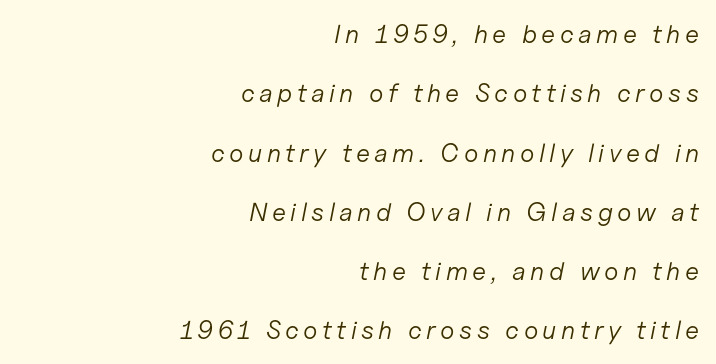
The image shows 26 px text type, italic (leaning right); set right-aligned, loose line spacing (2.28x), not underlined.
